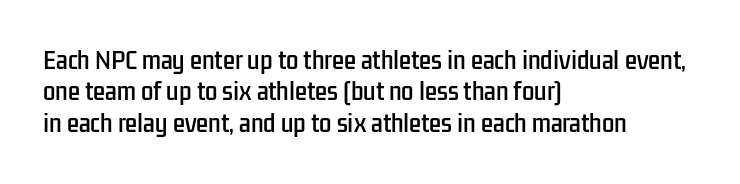
Quick note: underline off. Interline gaps are of average width in this sample. Notice how the stems are strictly vertical — no italics here. How are the letters spaced? Ordinarily, with no added tracking. The lines are quadded left.
